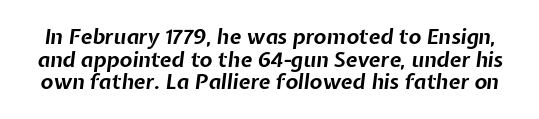
Q: Is the text bold? A: Yes.
Q: Is the text italic (slanted)? A: Yes, it leans right by about 7 degrees.
Q: Is the text underlined? A: No.
Q: Is the spacing between letters normal or unusually wide? A: Normal.
Q: Is the spacing between lines tight, normal or loose? A: Tight.
